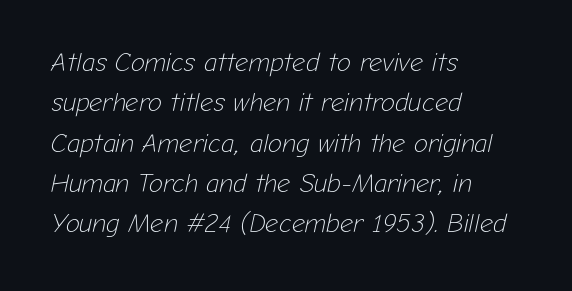
{"italic": "yes", "lean": "right", "slant_degrees": 12, "bold": "no", "underline": "no", "align": "left", "line_spacing": "normal", "line_spacing_ratio": 1.55, "letter_spacing": "normal", "letter_spacing_em": 0.0, "glyph_px": 26}
